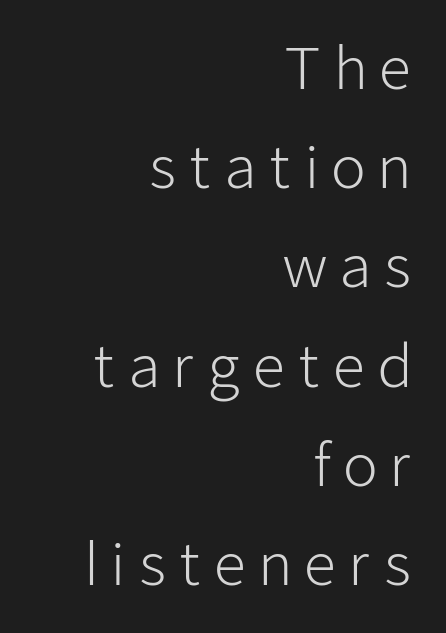
Q: Is the text bold? A: No.
Q: Is the text italic (slanted)? A: No, it is upright.
Q: Is the typeface a serif or a sans-serif typeface? A: Sans-serif.
Q: Is the text underlined? A: No.
Q: How is the paragraph aligned? A: Right-aligned.
Q: Is the spacing between letters normal or unusually wide? A: Unusually wide.
Q: Width (condensed, normal, or wide)? A: Normal.
Q: Stroke contrast? A: Low.
Q: x-height? A: Medium.
Q: Monospaced? A: No.
